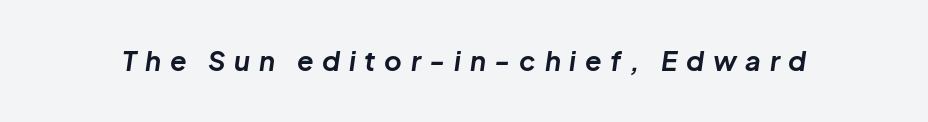
The image shows 27 px bold type, italic (leaning right); set unusually wide letter spacing (+0.32 em), not underlined.
